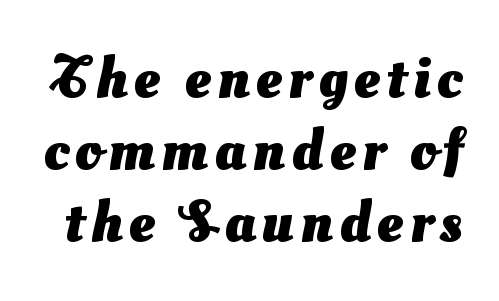
Q: Is the text bold? A: Yes.
Q: Is the typeface a serif or a sans-serif typeface? A: Sans-serif.
Q: Is the text underlined? A: No.
Q: Width (condensed, normal, or wide)? A: Normal.
Q: Stroke contrast? A: Medium.
Q: x-height? A: Small.
Q: Monospaced? A: No.
